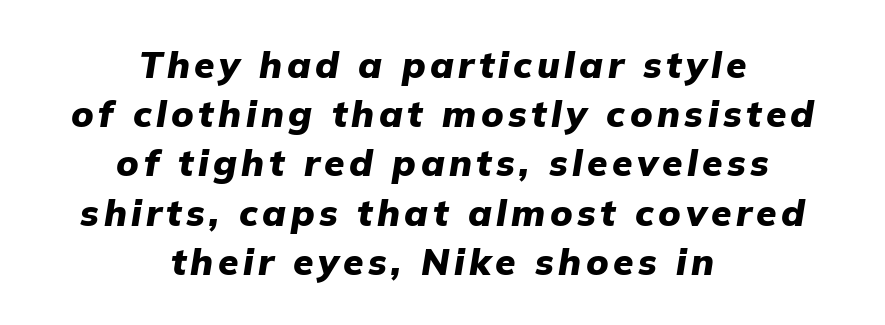
Q: Is the text bold? A: Yes.
Q: Is the text italic (slanted)? A: Yes, it leans right by about 9 degrees.
Q: Is the text underlined? A: No.
Q: How is the paragraph aligned? A: Centered.
Q: Is the spacing between lines tight, normal or loose? A: Normal.
Q: Width (condensed, normal, or wide)? A: Normal.
Q: Stroke contrast? A: Low.
Q: x-height? A: Medium.
Q: Monospaced? A: No.
